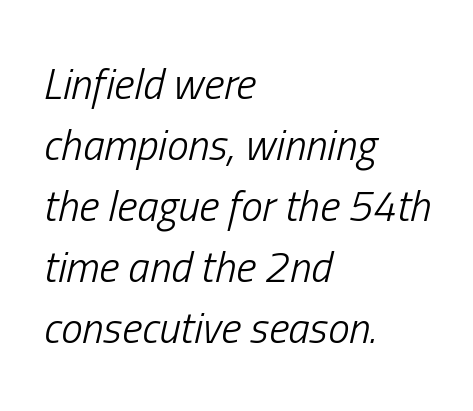
Q: Is the text bold? A: No.
Q: Is the text italic (slanted)? A: Yes, it leans right by about 13 degrees.
Q: Is the text underlined? A: No.
Q: How is the paragraph aligned? A: Left-aligned.
Q: Is the spacing between letters normal or unusually wide? A: Normal.
Q: Is the spacing between lines tight, normal or loose? A: Normal.
Q: Width (condensed, normal, or wide)? A: Condensed.
Q: Stroke contrast? A: Low.
Q: x-height? A: Medium.
Q: Monospaced? A: No.
